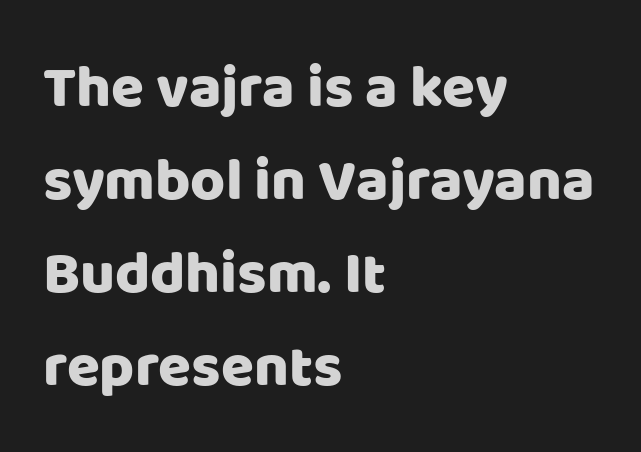
No feet cap the strokes, marking this as sans-serif type. The typography opts for an upright posture over an oblique one. Each word holds together tightly as a unit, with standard inter-letter gaps. The passage shown stacks its lines at a standard gap.
